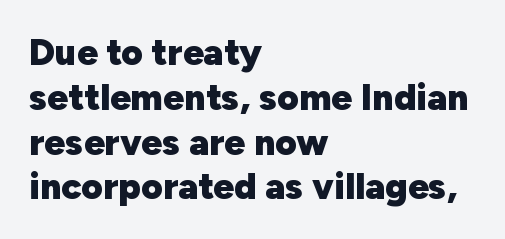
Default kerning and tracking; the words read as compact shapes. Typographically, this falls in the sans-serif category. Quick note: underline off. If you drew a line through each stem, it would be perfectly vertical. The letters advance in unequal steps, a hallmark of proportional type.
